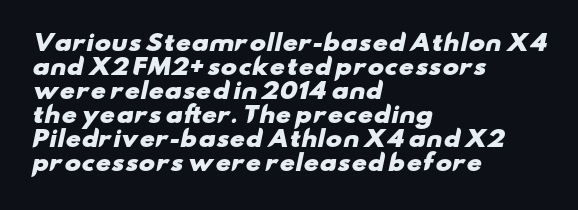
Q: Is the text bold? A: Yes.
Q: Is the text underlined? A: No.
Q: How is the paragraph aligned? A: Left-aligned.
Q: Is the spacing between letters normal or unusually wide? A: Normal.
Q: Is the spacing between lines tight, normal or loose? A: Tight.
